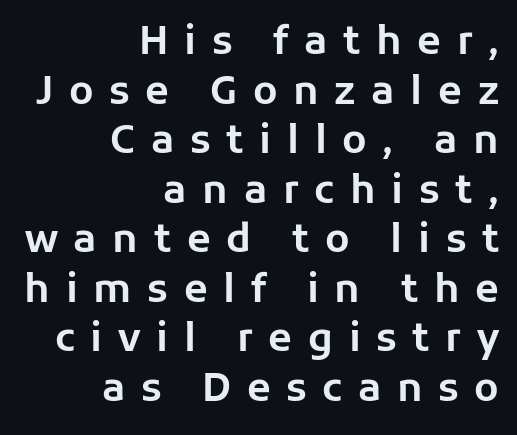
Q: Is the text italic (slanted)? A: No, it is upright.
Q: Is the typeface a serif or a sans-serif typeface? A: Sans-serif.
Q: Is the text underlined? A: No.
Q: How is the paragraph aligned? A: Right-aligned.
Q: Is the spacing between letters normal or unusually wide? A: Unusually wide.
Q: Is the spacing between lines tight, normal or loose? A: Normal.
Q: Width (condensed, normal, or wide)? A: Normal.
Q: Stroke contrast? A: Low.
Q: x-height? A: Medium.
Q: Monospaced? A: No.
